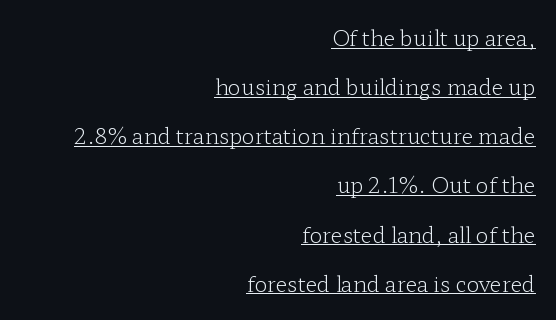
Quick note: not italic, upright. The strokes are not fattened; the text isn't bold. Short and long lines alike share a common ending point at right. Here the glyphs are tracked normally, forming tight word shapes. What's the leading like? Stretched, with rows far apart.
